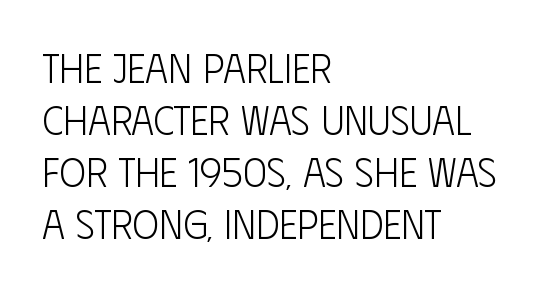
Q: Is the text bold? A: No.
Q: Is the text italic (slanted)? A: No, it is upright.
Q: Is the typeface a serif or a sans-serif typeface? A: Sans-serif.
Q: Is the text underlined? A: No.
Q: How is the paragraph aligned? A: Left-aligned.
Q: Is the spacing between letters normal or unusually wide? A: Normal.
Q: Is the spacing between lines tight, normal or loose? A: Normal.
Q: Width (condensed, normal, or wide)? A: Condensed.
Q: Stroke contrast? A: Low.
Q: x-height? A: Large.
Q: Monospaced? A: No.
